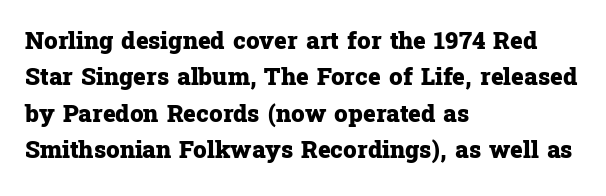
The designer left line spacing at the default. The horizontal fit of the characters is conventional and even. The specimen reads as upright at a glance. The passage shown is not underscored anywhere. The letters are bold, with thick, heavy strokes.
